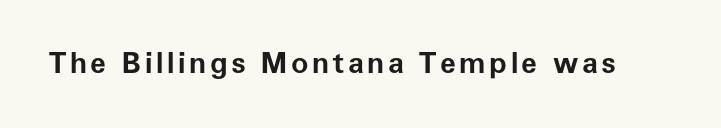
Q: Is the text bold? A: Yes.
Q: Is the text italic (slanted)? A: No, it is upright.
Q: Is the typeface a serif or a sans-serif typeface? A: Sans-serif.
Q: Is the text underlined? A: No.
Q: Width (condensed, normal, or wide)? A: Normal.
Q: Stroke contrast? A: Low.
Q: x-height? A: Medium.
Q: Monospaced? A: No.
